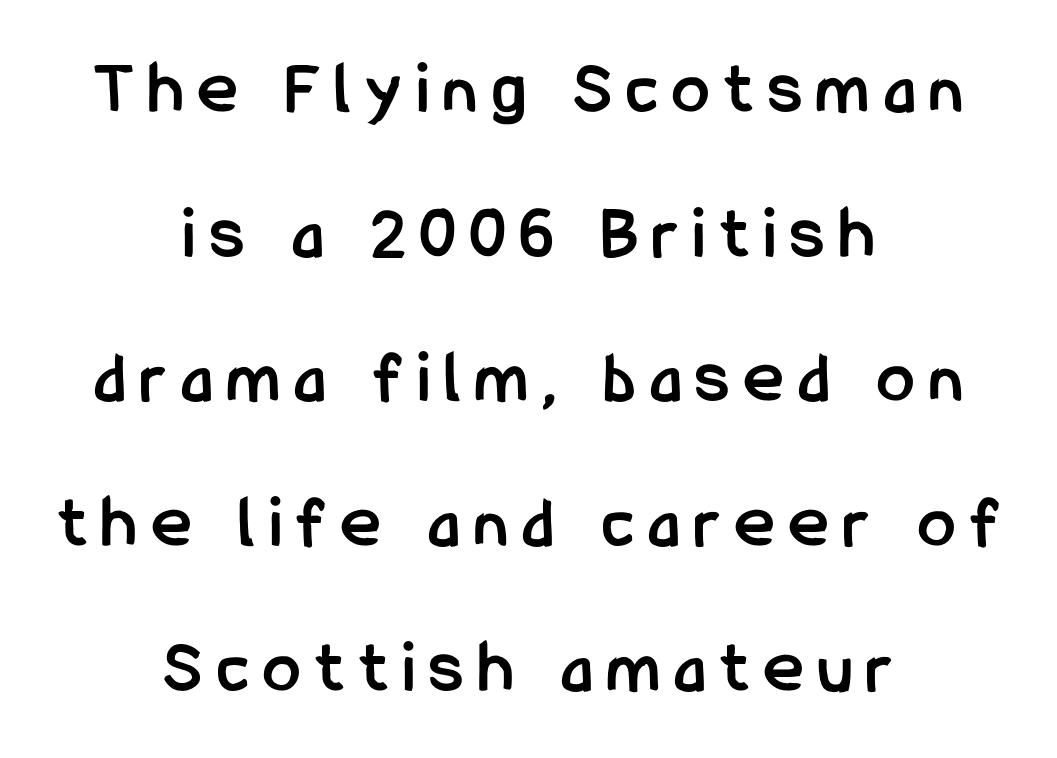
The image shows 75 px semibold, condensed sans-serif type, upright; set centered, loose line spacing (1.93x), unusually wide letter spacing (+0.2 em), not underlined; low stroke contrast and a medium x-height.
